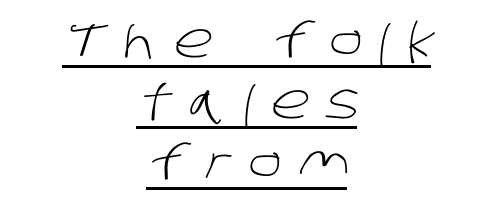
Q: Is the text bold? A: No.
Q: Is the typeface a serif or a sans-serif typeface? A: Sans-serif.
Q: Is the text underlined? A: Yes.
Q: How is the paragraph aligned? A: Centered.
Q: Is the spacing between letters normal or unusually wide? A: Unusually wide.
Q: Is the spacing between lines tight, normal or loose? A: Normal.
Q: Width (condensed, normal, or wide)? A: Normal.
Q: Stroke contrast? A: Low.
Q: x-height? A: Large.
Q: Monospaced? A: No.
